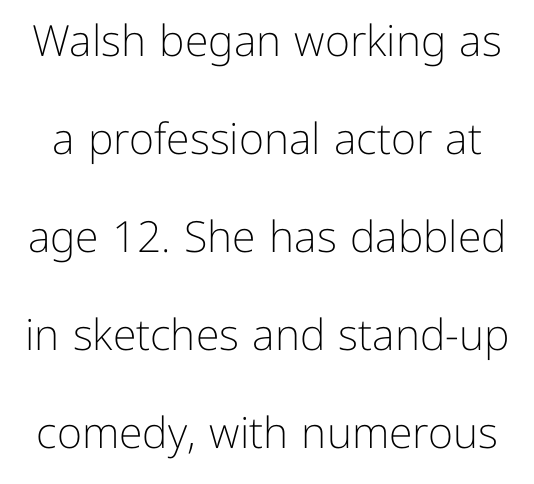
This is not heavy type; no bold has been used. The designer dialed line spacing up above the default. Does the type have serifs? No, each stem ends abruptly. Each row of text sits above clean, open space. This is the regular roman posture of the typeface.
